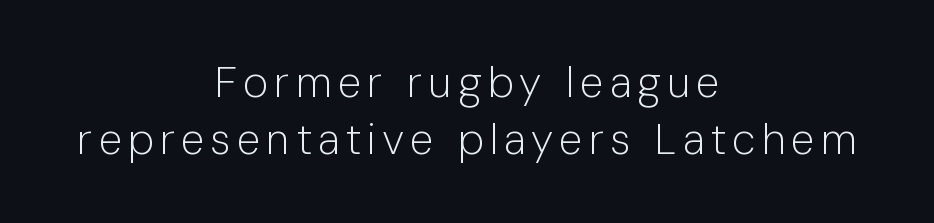
The strokes are not fattened; the text isn't bold. The lettering holds an erect, upright posture throughout. The baseline area is clear. Each letter keeps its own natural width here, so spacing adapts to shape. Which margin do the lines hug? Neither — every line sits in the middle. This block has exactly the height ordinary leading produces.
